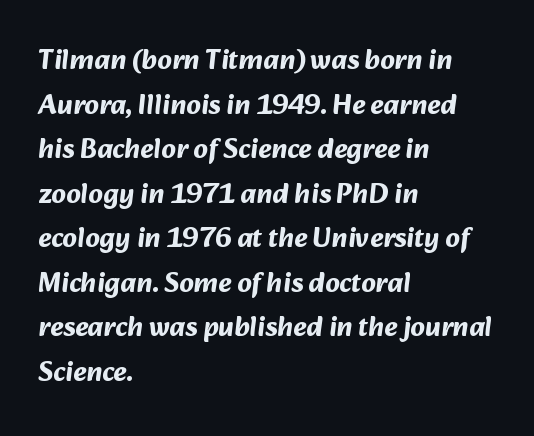
The image shows 28 px bold sans-serif type; set left-aligned, normal line spacing (1.59x), normal letter spacing, not underlined; medium stroke contrast and a medium x-height.
